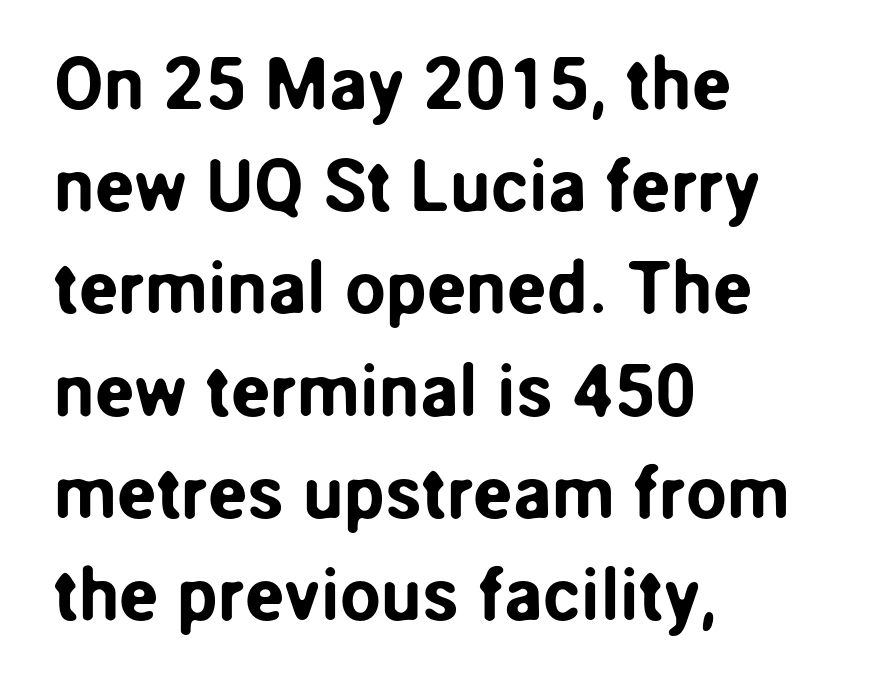
In terms of letterspacing, this is plain default setting. To sum up the face: it is a sans, with no serifs. The letters advance in unequal steps, a hallmark of proportional type. Baseline-to-baseline distance is the conventional proportion of letter height. All the whitespace from short lines collects on the right.
